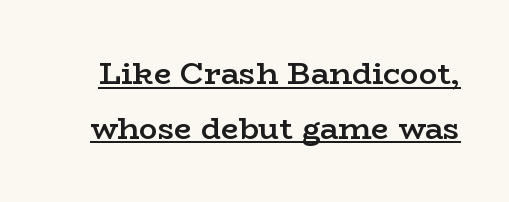
The image shows 31 px semibold, wide serif type, upright; set line spacing 1.76x, normal letter spacing, underlined; low stroke contrast and a medium x-height.
